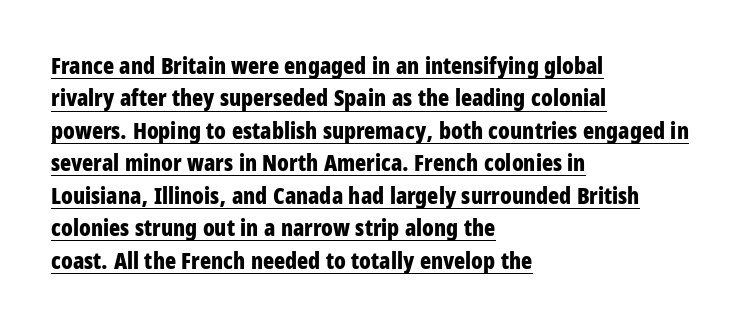
Q: Is the text bold? A: Yes.
Q: Is the text italic (slanted)? A: No, it is upright.
Q: Is the text underlined? A: Yes.
Q: How is the paragraph aligned? A: Left-aligned.
Q: Is the spacing between letters normal or unusually wide? A: Normal.
Q: Is the spacing between lines tight, normal or loose? A: Normal.
